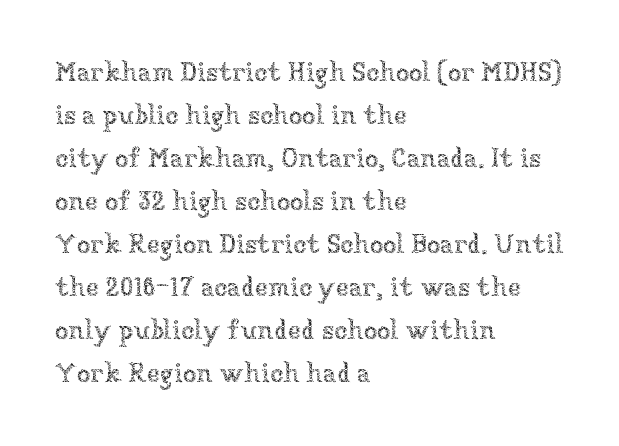
The image shows 27 px text type, upright; set left-aligned, normal line spacing (1.59x), normal letter spacing, not underlined.
